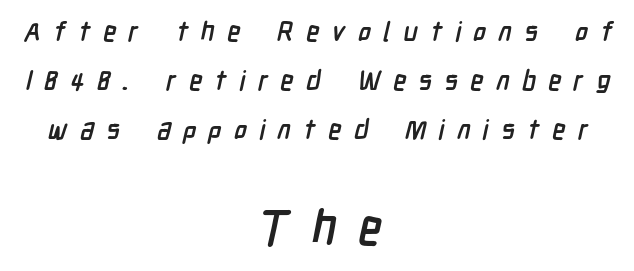
{"serif": "no", "bold": "yes", "weight": "semibold", "width": "condensed", "stroke_contrast": "low", "x_height": "medium", "monospaced": "no", "underline": "no", "align": "center", "line_spacing_ratio": 1.82, "letter_spacing": "wide", "letter_spacing_em": 0.46, "larger_block": "second", "size_ratio": 1.78, "glyph_px": 48}
